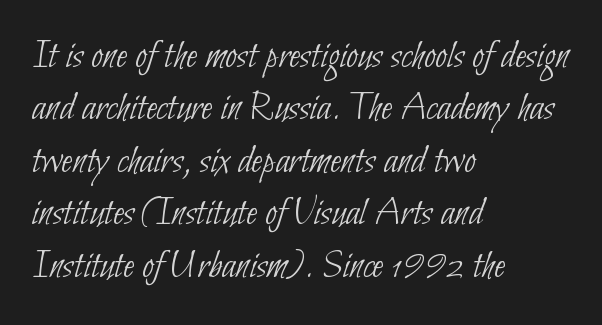
Q: Is the text bold? A: No.
Q: Is the typeface a serif or a sans-serif typeface? A: Sans-serif.
Q: Is the text underlined? A: No.
Q: How is the paragraph aligned? A: Left-aligned.
Q: Is the spacing between letters normal or unusually wide? A: Normal.
Q: Is the spacing between lines tight, normal or loose? A: Normal.
Q: Width (condensed, normal, or wide)? A: Condensed.
Q: Stroke contrast? A: Low.
Q: x-height? A: Small.
Q: Monospaced? A: No.
